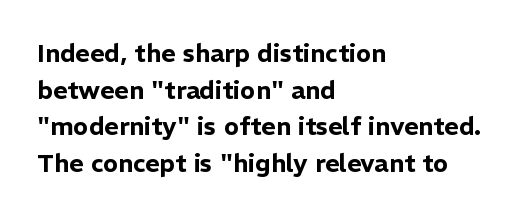
{"italic": "no", "underline": "no", "align": "left", "line_spacing": "normal", "line_spacing_ratio": 1.47, "letter_spacing": "normal", "letter_spacing_em": 0.0, "glyph_px": 25}
